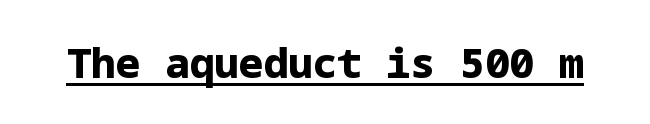
{"serif": "no", "italic": "no", "bold": "yes", "weight": "bold", "width": "normal", "stroke_contrast": "low", "x_height": "medium", "underline": "yes", "letter_spacing": "normal", "letter_spacing_em": 0.0, "glyph_px": 41}
